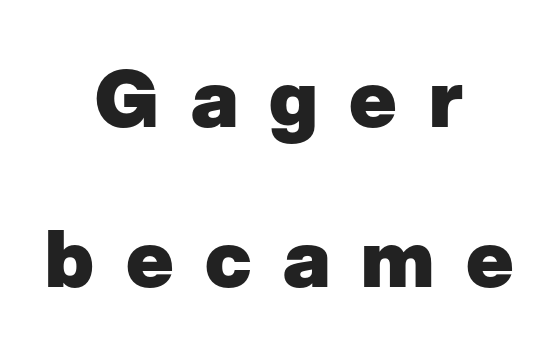
The image shows 79 px heavy sans-serif type, upright; set centered, loose line spacing (2.03x), unusually wide letter spacing (+0.4 em), not underlined; low stroke contrast and a medium x-height.
